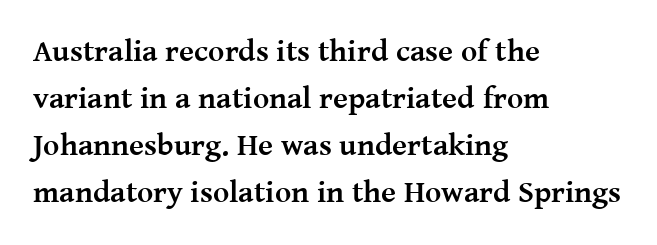
Caption: multi-line text, flush left, ragged right. Thick stems and heavy bowls — unmistakably bold. Is there any slant? The stems are plumb. What stands out about the letter spacing? Nothing — it is the standard amount.
